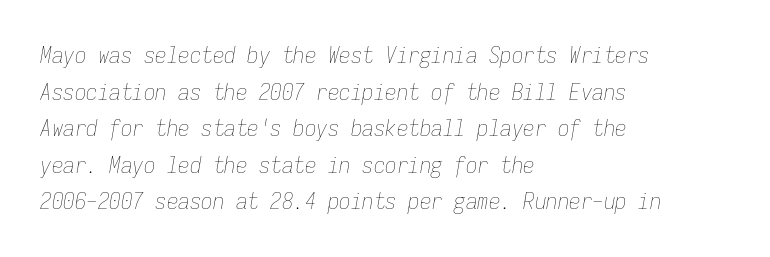
{"italic": "yes", "lean": "right", "slant_degrees": 9, "bold": "no", "underline": "no", "align": "left", "line_spacing": "normal", "line_spacing_ratio": 1.59, "letter_spacing": "normal", "letter_spacing_em": 0.0, "glyph_px": 23}
